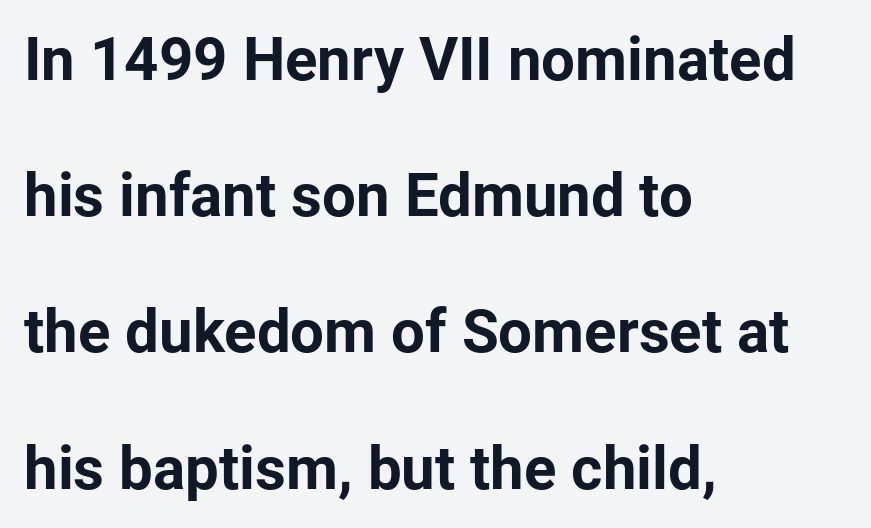
Where is the straight margin? On the left. The passage shown is typed in a proportional face where columns would drift. Each glyph is drawn with heavy, bold strokes. Students, observe: this is what heavily led, spacious text looks like.
